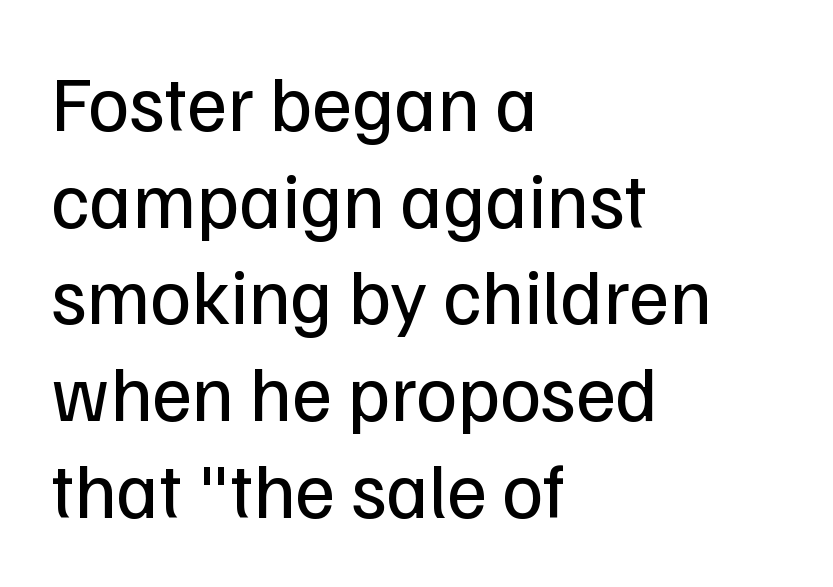
{"serif": "no", "italic": "no", "bold": "no", "weight": "regular", "width": "normal", "stroke_contrast": "low", "x_height": "medium", "monospaced": "no", "underline": "no", "align": "left", "line_spacing_ratio": 1.24, "letter_spacing": "normal", "letter_spacing_em": 0.0, "glyph_px": 78}
